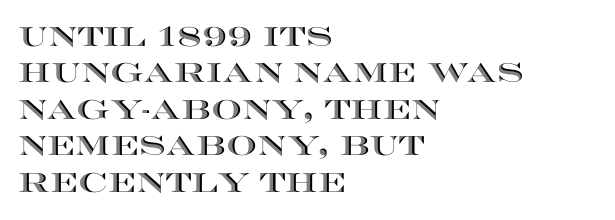
The image shows 27 px text type, upright; set left-aligned, normal line spacing (1.35x), normal letter spacing, not underlined.
